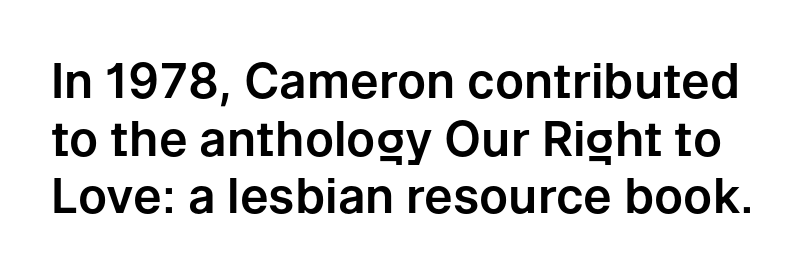
{"serif": "no", "italic": "no", "width": "normal", "stroke_contrast": "low", "x_height": "medium", "monospaced": "no", "underline": "no", "line_spacing_ratio": 1.2, "letter_spacing": "normal", "letter_spacing_em": 0.0, "glyph_px": 48}
